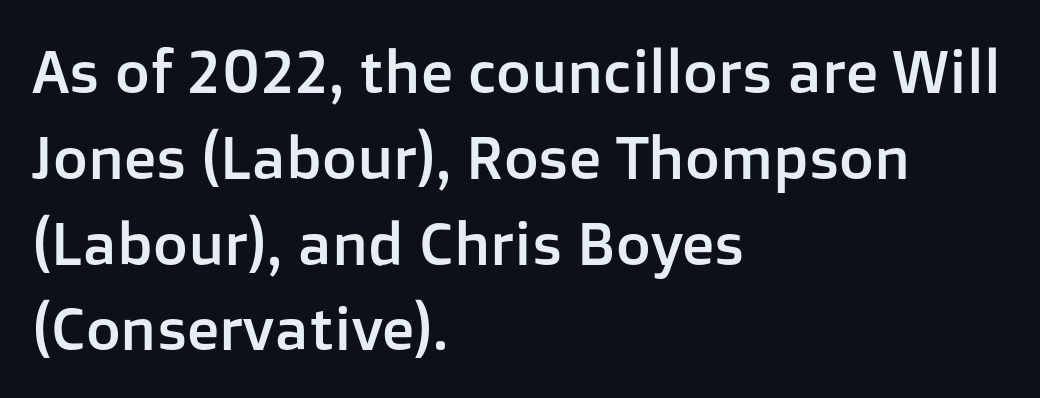
Q: Is the text italic (slanted)? A: No, it is upright.
Q: Is the typeface a serif or a sans-serif typeface? A: Sans-serif.
Q: Is the text underlined? A: No.
Q: How is the paragraph aligned? A: Left-aligned.
Q: Is the spacing between letters normal or unusually wide? A: Normal.
Q: Is the spacing between lines tight, normal or loose? A: Normal.
Q: Width (condensed, normal, or wide)? A: Normal.
Q: Stroke contrast? A: Low.
Q: x-height? A: Medium.
Q: Monospaced? A: No.
